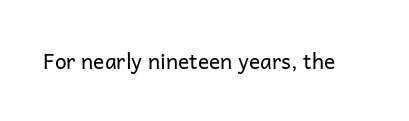
The image shows 21 px text type, upright; set normal letter spacing, not underlined.
